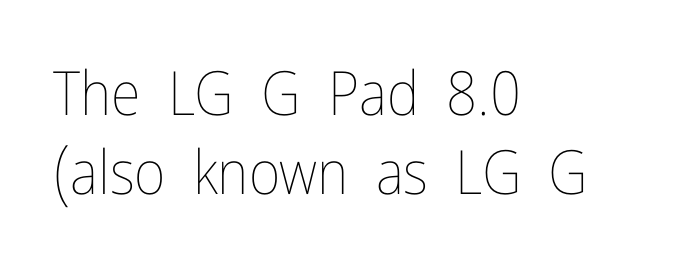
The image shows 61 px thin, condensed type, upright; set left-aligned, normal line spacing (1.3x), normal letter spacing, not underlined; low stroke contrast and a medium x-height.
